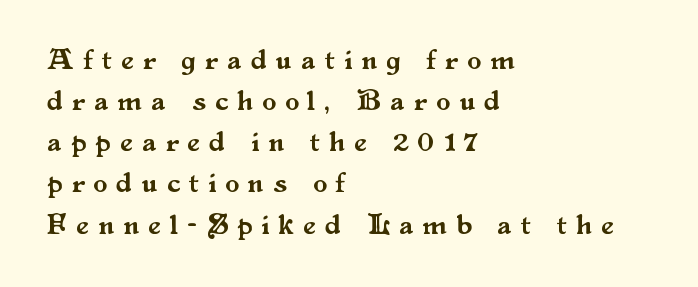
{"serif": "yes", "italic": "no", "width": "normal", "stroke_contrast": "medium", "x_height": "small", "monospaced": "no", "underline": "no", "align": "left", "line_spacing": "normal", "line_spacing_ratio": 1.47, "letter_spacing": "wide", "letter_spacing_em": 0.34, "glyph_px": 28}
